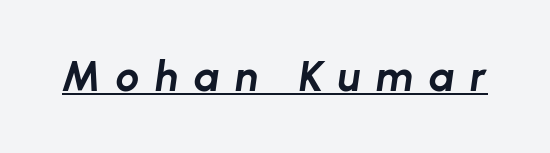
Check the space under the baseline: a stroke is drawn there. Slant detected: the letters are inclined. The passage shown is typed in a proportional face where columns would drift. Is the type bold? Yes — the strokes are clearly thick and heavy. Tracking value appears strongly positive — letters spread wide.
